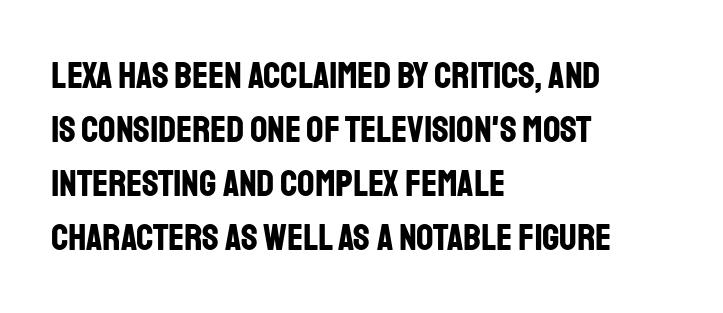
{"serif": "no", "italic": "no", "bold": "yes", "weight": "bold", "width": "condensed", "stroke_contrast": "low", "x_height": "large", "monospaced": "no", "underline": "no", "align": "left", "line_spacing": "normal", "line_spacing_ratio": 1.42, "letter_spacing": "normal", "letter_spacing_em": 0.0, "glyph_px": 38}
